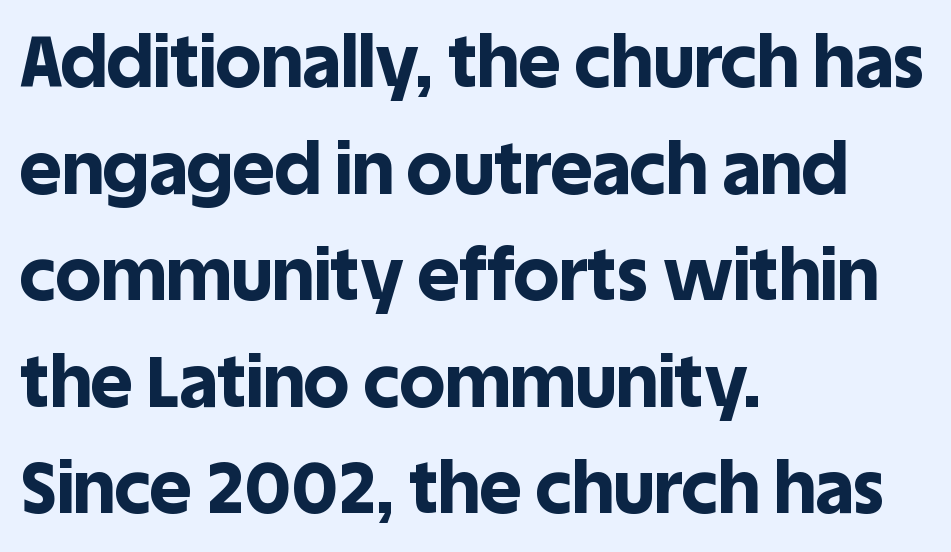
The image shows 72 px bold sans-serif type, upright; set left-aligned, normal line spacing (1.48x), normal letter spacing, not underlined; a large x-height.
